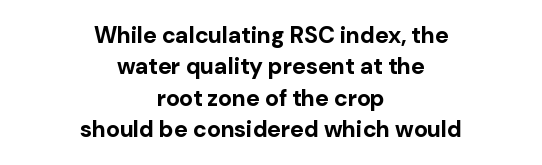
Q: Is the text bold? A: Yes.
Q: Is the text italic (slanted)? A: No, it is upright.
Q: Is the text underlined? A: No.
Q: How is the paragraph aligned? A: Centered.
Q: Is the spacing between letters normal or unusually wide? A: Normal.
Q: Is the spacing between lines tight, normal or loose? A: Normal.
